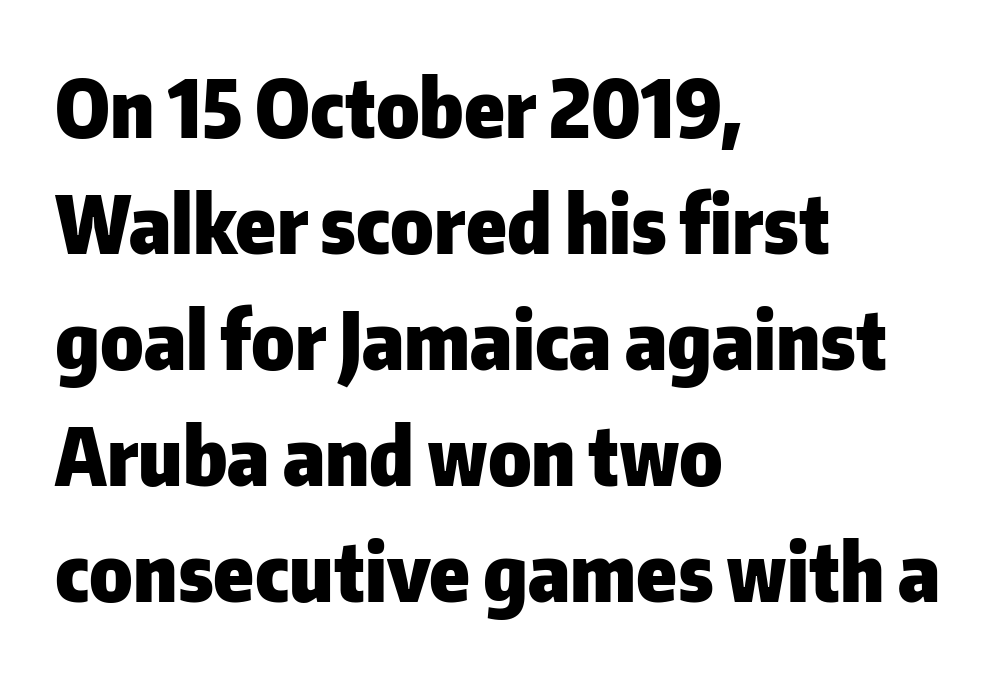
{"serif": "no", "italic": "no", "bold": "yes", "weight": "heavy", "width": "normal", "stroke_contrast": "low", "x_height": "medium", "monospaced": "no", "underline": "no", "align": "left", "line_spacing": "normal", "line_spacing_ratio": 1.45, "letter_spacing": "normal", "letter_spacing_em": 0.0, "glyph_px": 80}
